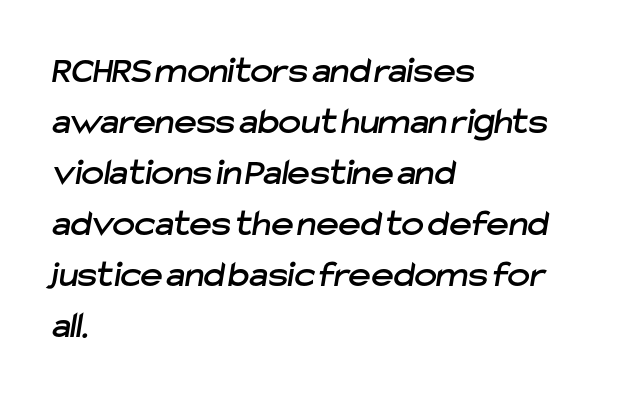
Q: Is the typeface a serif or a sans-serif typeface? A: Sans-serif.
Q: Is the text underlined? A: No.
Q: How is the paragraph aligned? A: Left-aligned.
Q: Is the spacing between letters normal or unusually wide? A: Normal.
Q: Is the spacing between lines tight, normal or loose? A: Normal.
Q: Width (condensed, normal, or wide)? A: Normal.
Q: Stroke contrast? A: Low.
Q: x-height? A: Medium.
Q: Monospaced? A: No.
